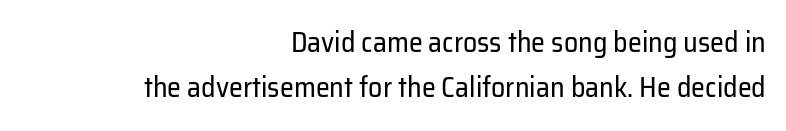
Q: Is the text bold? A: No.
Q: Is the text italic (slanted)? A: No, it is upright.
Q: Is the typeface a serif or a sans-serif typeface? A: Sans-serif.
Q: Is the text underlined? A: No.
Q: How is the paragraph aligned? A: Right-aligned.
Q: Is the spacing between letters normal or unusually wide? A: Normal.
Q: Is the spacing between lines tight, normal or loose? A: Normal.
Q: Width (condensed, normal, or wide)? A: Normal.
Q: Stroke contrast? A: Low.
Q: x-height? A: Medium.
Q: Monospaced? A: No.
